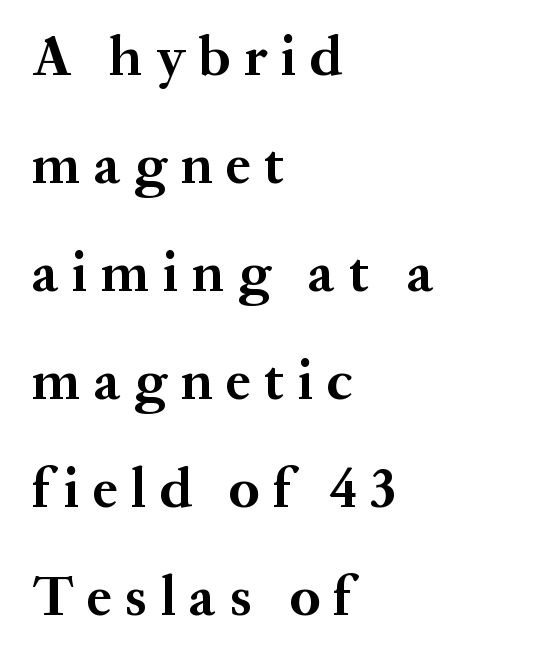
The lettering stays uniformly vertical, giving the passage a roman look. Students, this is bold: see how much ink each stroke carries. One-word summary of the alignment: left. Quick note: interline space is abundant.
